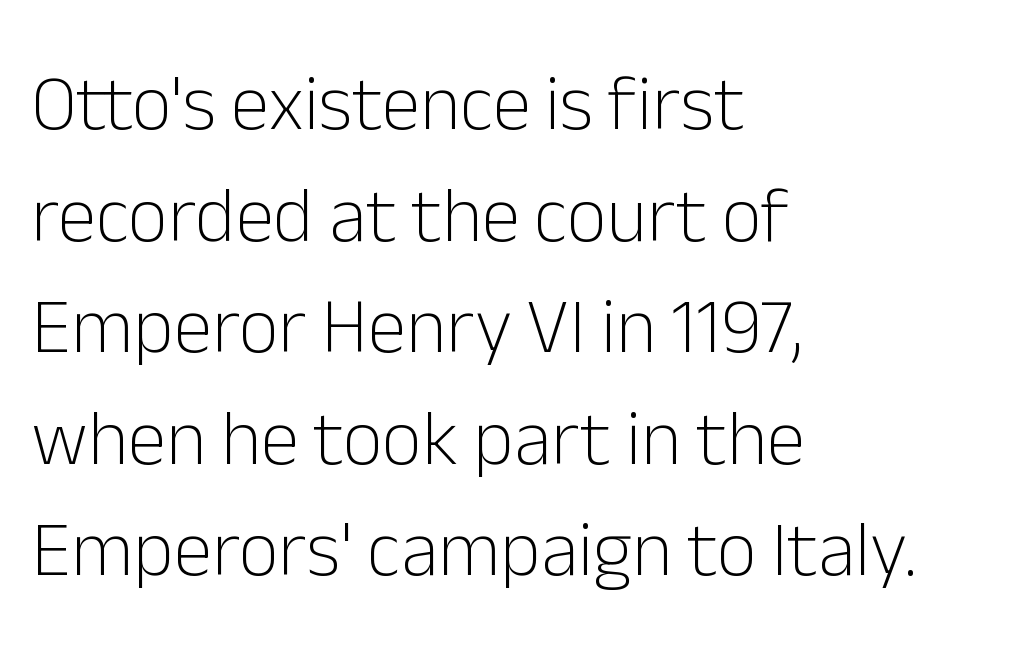
{"serif": "no", "italic": "no", "bold": "no", "weight": "light", "width": "normal", "stroke_contrast": "low", "x_height": "medium", "monospaced": "no", "underline": "no", "align": "left", "line_spacing": "normal", "line_spacing_ratio": 1.43, "letter_spacing": "normal", "letter_spacing_em": 0.0, "glyph_px": 78}
